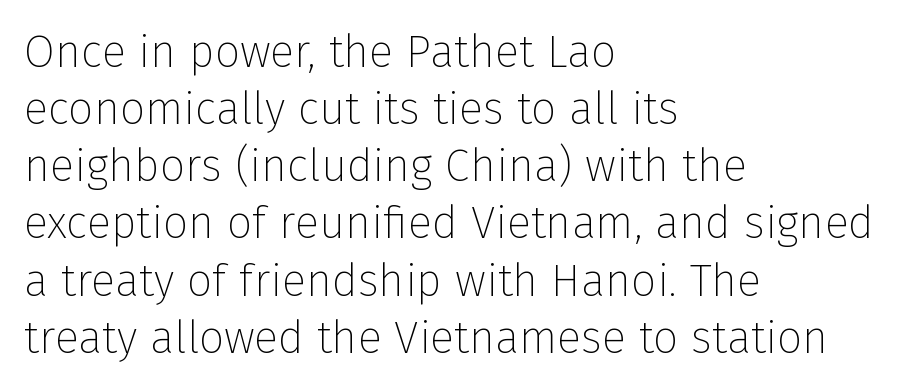
The font is comparable to plain body text, perhaps lighter. Letter spacing: default. The letters stand upright; this is a roman face. Stroke terminals: plain, sans-serif. The area under the type is left untouched. The ragged edge is on the right, which tells us the setting is flush left.
